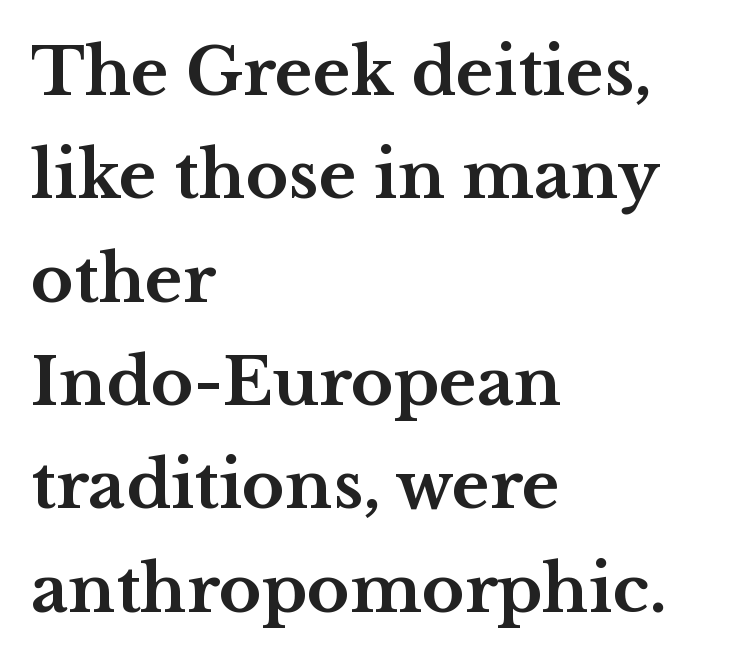
Unmarked baselines from the first word to the last. Italic? Not at all — the glyphs are vertical. This sample uses a serif face. Where is the straight margin? On the left. What's the leading like? Ordinary, nothing unusual. Stroke thickness is high; the sample reads as a true bold.
